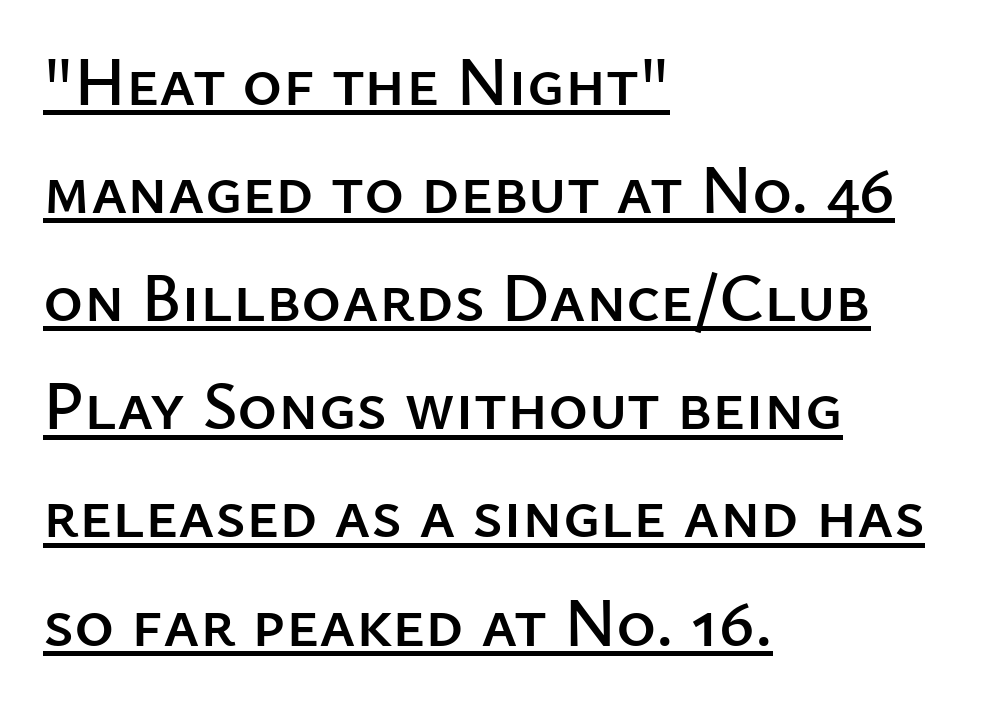
The image shows 68 px sans-serif type, upright; set left-aligned, normal line spacing (1.59x), normal letter spacing, underlined; low stroke contrast and a medium x-height.
